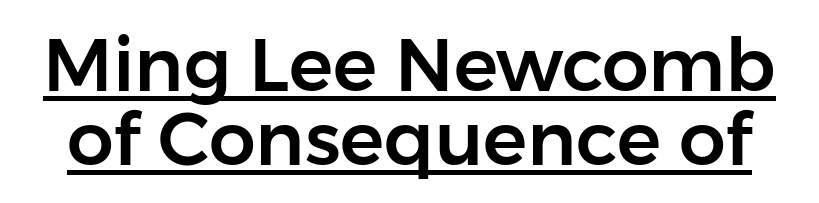
The image shows 74 px sans-serif type, upright; set tight line spacing (1.0x), normal letter spacing, underlined; low stroke contrast and a medium x-height.
